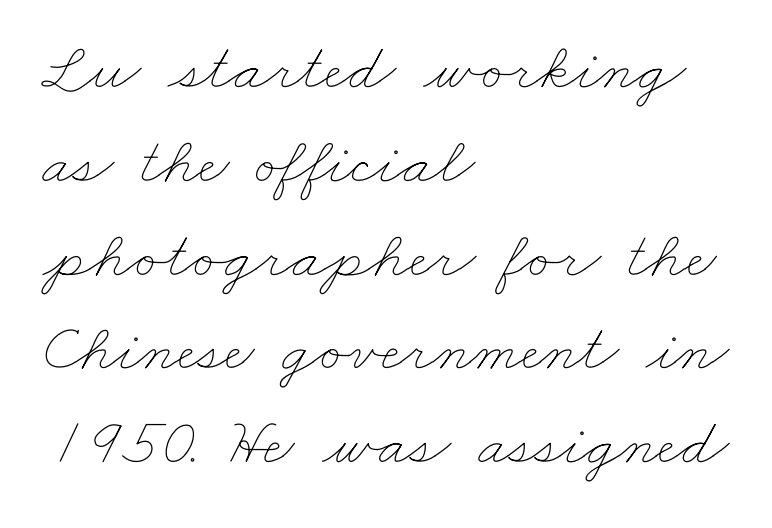
{"bold": "no", "weight": "thin", "width": "wide", "stroke_contrast": "low", "x_height": "small", "monospaced": "no", "underline": "no", "align": "left", "line_spacing": "normal", "line_spacing_ratio": 1.4, "letter_spacing": "normal", "letter_spacing_em": 0.0, "glyph_px": 67}
